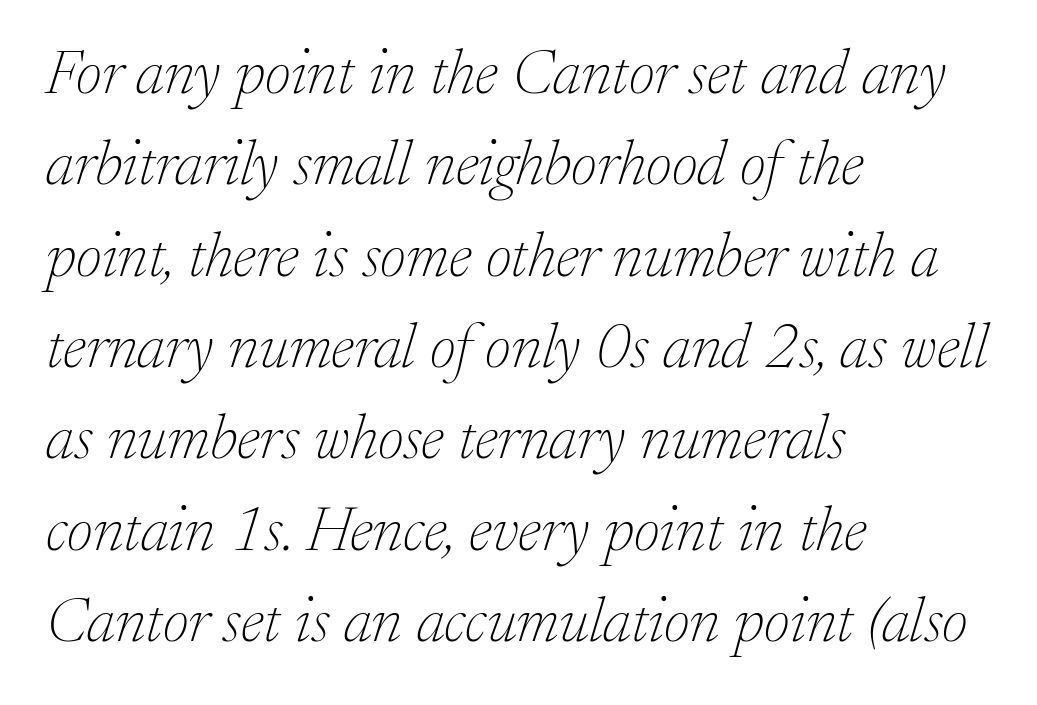
The gap between lines stays unmarked. Looks like regular typesetting: each glyph gets only the width it needs. The setting favours the left margin, as ordinary paragraphs usually do. How are the letters spaced? Ordinarily, with no added tracking. The vertical gap from one line to the next is medium. Each letter's strokes conclude with small projecting serifs.
